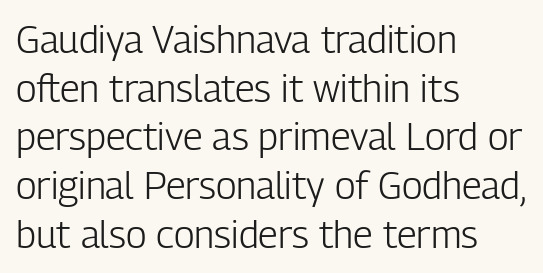
The image shows 38 px light, condensed sans-serif type, upright; set left-aligned, normal line spacing (1.28x), normal letter spacing, not underlined; low stroke contrast and a medium x-height.
